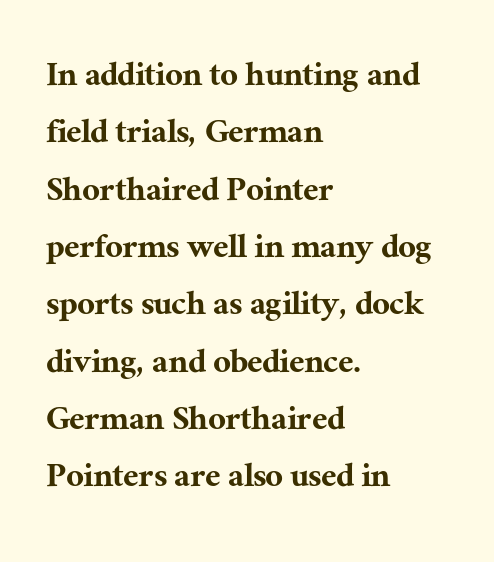
{"serif": "yes", "italic": "no", "width": "normal", "stroke_contrast": "medium", "x_height": "medium", "monospaced": "no", "underline": "no", "align": "left", "line_spacing": "normal", "line_spacing_ratio": 1.47, "letter_spacing": "normal", "letter_spacing_em": 0.0, "glyph_px": 39}
